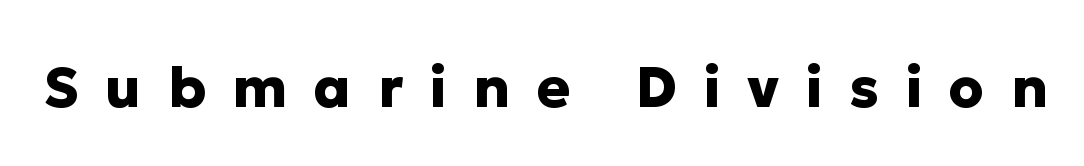
The image shows 56 px heavy sans-serif type, upright; set unusually wide letter spacing (+0.47 em), not underlined; low stroke contrast and a medium x-height.
